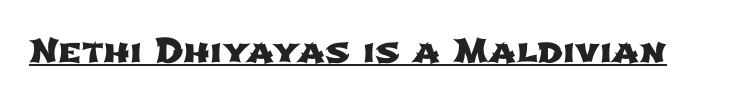
The image shows 33 px wide sans-serif type; set normal letter spacing, underlined; low stroke contrast and a medium x-height.
